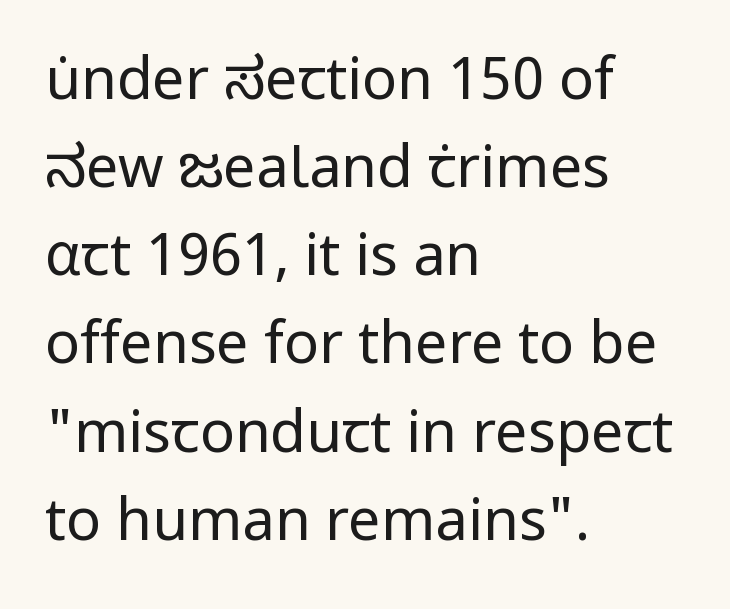
Check where the strokes stop: nothing finishes them off — pure sans. Every stem runs plumb, perpendicular to the baseline. Weight class: somewhere from thin through regular. Students, note that the glyphs here touch the page at normal intervals. The space directly below the letters is spotless.
